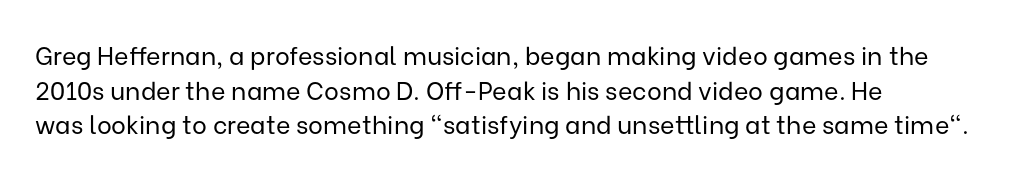
The image shows 25 px text type, upright; set left-aligned, normal line spacing (1.39x), normal letter spacing, not underlined.
